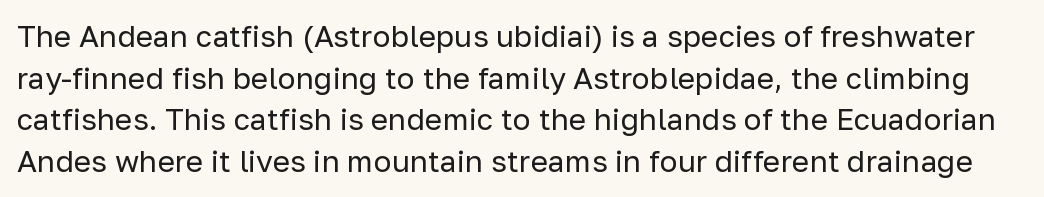
Q: Is the text bold? A: No.
Q: Is the text italic (slanted)? A: No, it is upright.
Q: Is the typeface a serif or a sans-serif typeface? A: Sans-serif.
Q: Is the text underlined? A: No.
Q: Is the spacing between letters normal or unusually wide? A: Normal.
Q: Is the spacing between lines tight, normal or loose? A: Normal.
Q: Width (condensed, normal, or wide)? A: Normal.
Q: Stroke contrast? A: Low.
Q: x-height? A: Medium.
Q: Monospaced? A: No.
